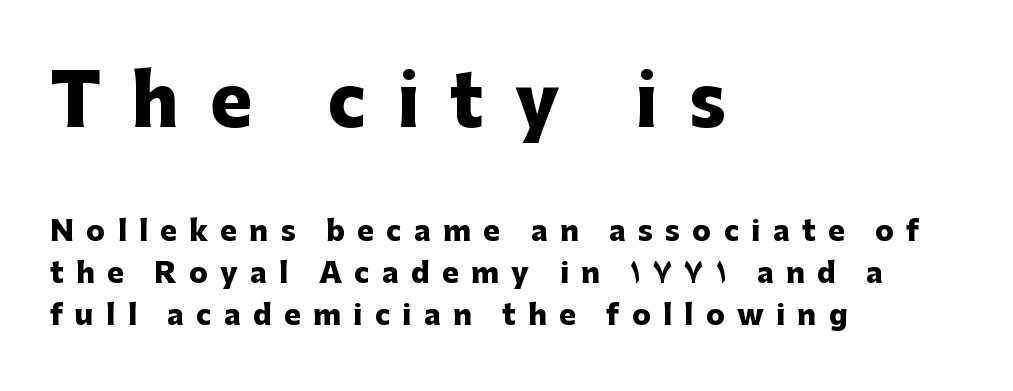
Q: Is the text bold? A: Yes.
Q: Is the text italic (slanted)? A: No, it is upright.
Q: Is the typeface a serif or a sans-serif typeface? A: Sans-serif.
Q: Is the text underlined? A: No.
Q: How is the paragraph aligned? A: Left-aligned.
Q: Is the spacing between letters normal or unusually wide? A: Unusually wide.
Q: Is the spacing between lines tight, normal or loose? A: Normal.
Q: Which block of text is set in a larger size, the first (top) or the second (bottom)? A: The first (top) one.
Q: Width (condensed, normal, or wide)? A: Normal.
Q: Stroke contrast? A: Low.
Q: x-height? A: Medium.
Q: Monospaced? A: No.
